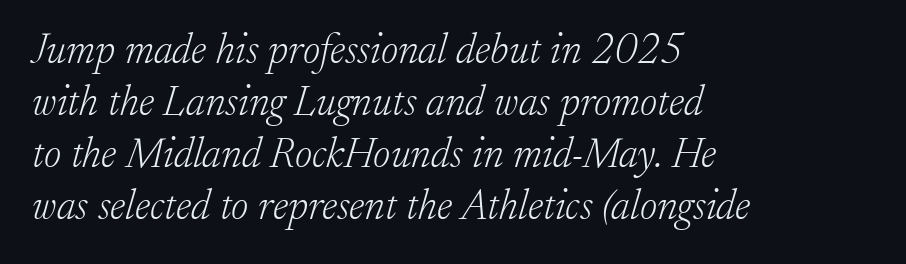
The image shows 42 px light serif type, italic (leaning right); set left-aligned, line spacing 1.24x, normal letter spacing, not underlined; low stroke contrast and a small x-height.
